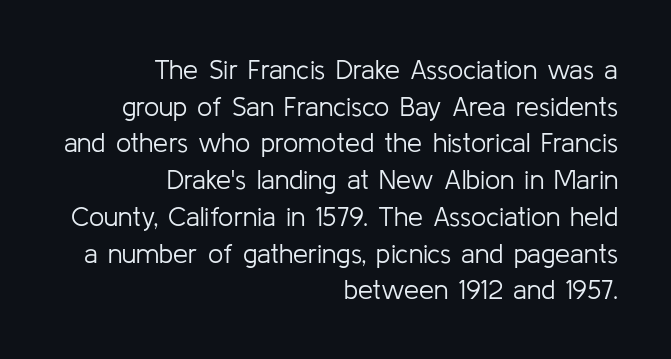
The image shows 27 px text type, upright; set right-aligned, normal line spacing (1.36x), normal letter spacing, not underlined.
